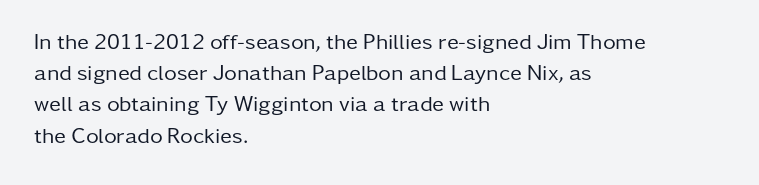
Every row of glyphs begins at an identical x-position on the left. The typesetting does not lean heavy: it is not bold. One glance says typical: line gaps are just what's usual. Underlining? Definitely not there.
